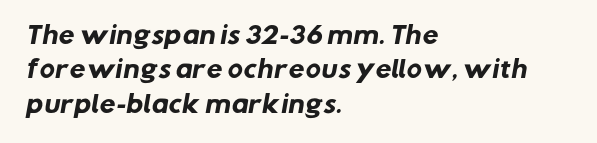
The image shows 23 px bold type; set left-aligned, normal line spacing (1.5x), normal letter spacing, not underlined.
